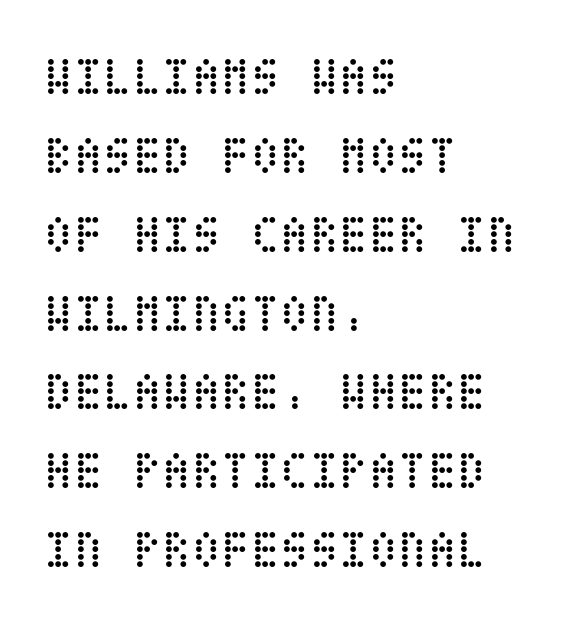
{"italic": "no", "bold": "no", "weight": "regular", "width": "condensed", "stroke_contrast": "low", "x_height": "large", "underline": "no", "align": "left", "line_spacing": "normal", "line_spacing_ratio": 1.46, "letter_spacing": "normal", "letter_spacing_em": 0.0, "glyph_px": 54}
